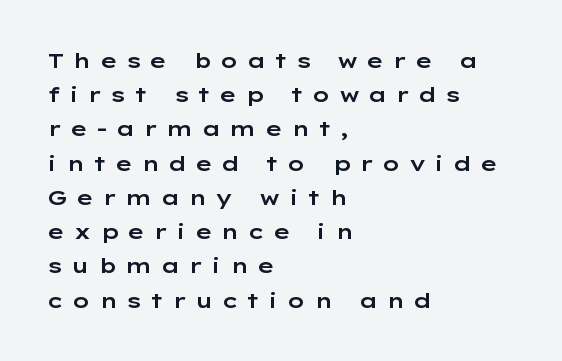
Q: Is the text italic (slanted)? A: No, it is upright.
Q: Is the text underlined? A: No.
Q: How is the paragraph aligned? A: Left-aligned.
Q: Is the spacing between letters normal or unusually wide? A: Unusually wide.
Q: Is the spacing between lines tight, normal or loose? A: Normal.
